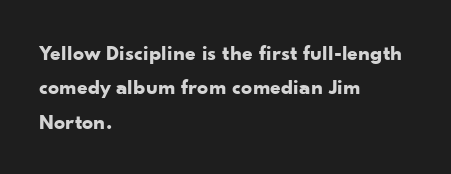
The image shows 22 px bold type, upright; set left-aligned, normal line spacing (1.56x), normal letter spacing, not underlined.
